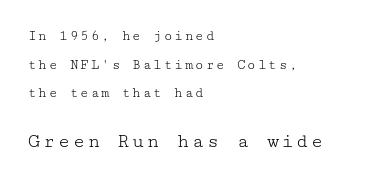
Q: Is the text bold? A: No.
Q: Is the text italic (slanted)? A: No, it is upright.
Q: Is the text underlined? A: No.
Q: How is the paragraph aligned? A: Left-aligned.
Q: Is the spacing between lines tight, normal or loose? A: Loose.
Q: Which block of text is set in a larger size, the first (top) or the second (bottom)? A: The second (bottom) one.
